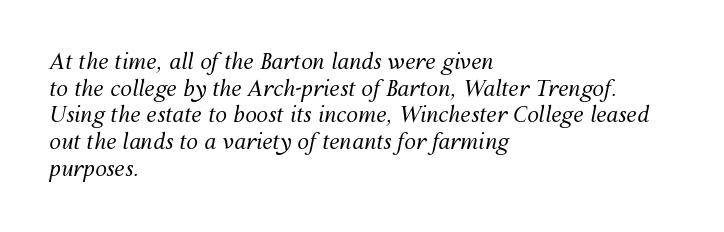
Q: Is the text bold? A: No.
Q: Is the text italic (slanted)? A: Yes, it leans right by about 12 degrees.
Q: Is the text underlined? A: No.
Q: How is the paragraph aligned? A: Left-aligned.
Q: Is the spacing between letters normal or unusually wide? A: Normal.
Q: Is the spacing between lines tight, normal or loose? A: Normal.
